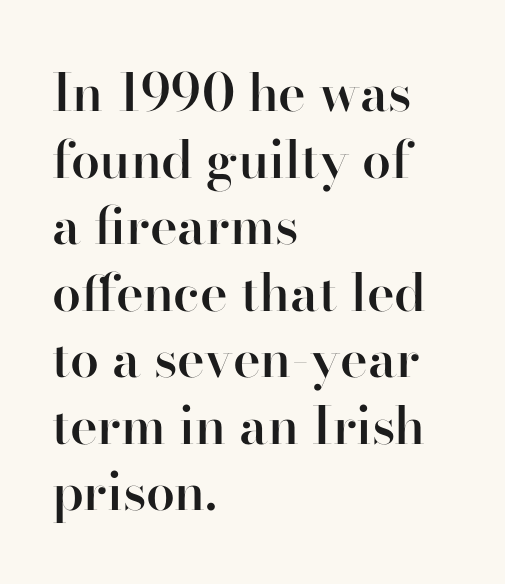
{"serif": "yes", "italic": "no", "bold": "semi", "weight": "semibold", "width": "normal", "stroke_contrast": "high", "x_height": "small", "monospaced": "no", "underline": "no", "align": "left", "line_spacing": "normal", "line_spacing_ratio": 1.28, "letter_spacing": "normal", "letter_spacing_em": 0.0, "glyph_px": 52}
